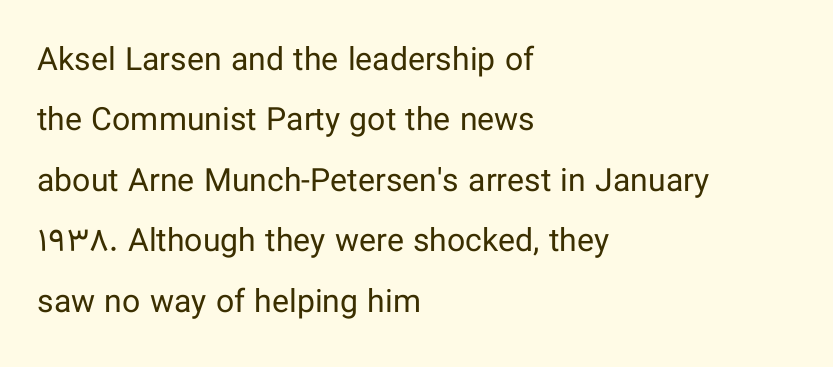
The image shows 32 px regular-weight sans-serif type, upright; set left-aligned, line spacing 1.89x, normal letter spacing, not underlined; low stroke contrast and a medium x-height.
